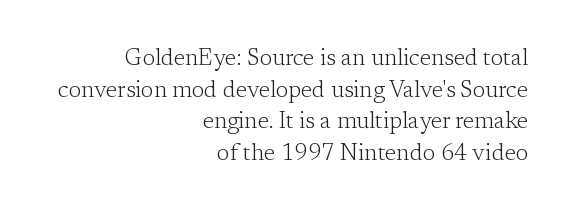
Q: Is the text bold? A: No.
Q: Is the text italic (slanted)? A: No, it is upright.
Q: Is the text underlined? A: No.
Q: How is the paragraph aligned? A: Right-aligned.
Q: Is the spacing between letters normal or unusually wide? A: Normal.
Q: Is the spacing between lines tight, normal or loose? A: Normal.
